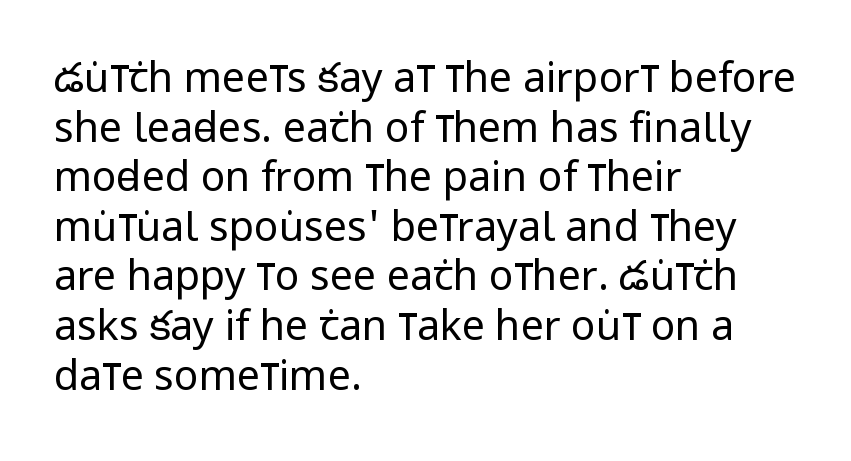
Q: Is the text bold? A: No.
Q: Is the text italic (slanted)? A: No, it is upright.
Q: Is the typeface a serif or a sans-serif typeface? A: Sans-serif.
Q: Is the text underlined? A: No.
Q: How is the paragraph aligned? A: Left-aligned.
Q: Is the spacing between letters normal or unusually wide? A: Normal.
Q: Width (condensed, normal, or wide)? A: Condensed.
Q: Stroke contrast? A: Low.
Q: x-height? A: Large.
Q: Monospaced? A: No.
